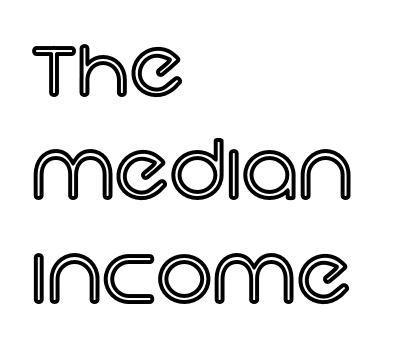
{"italic": "no", "width": "normal", "x_height": "large", "monospaced": "no", "underline": "no", "align": "left", "line_spacing": "normal", "line_spacing_ratio": 1.31, "letter_spacing": "normal", "letter_spacing_em": 0.0, "glyph_px": 79}
